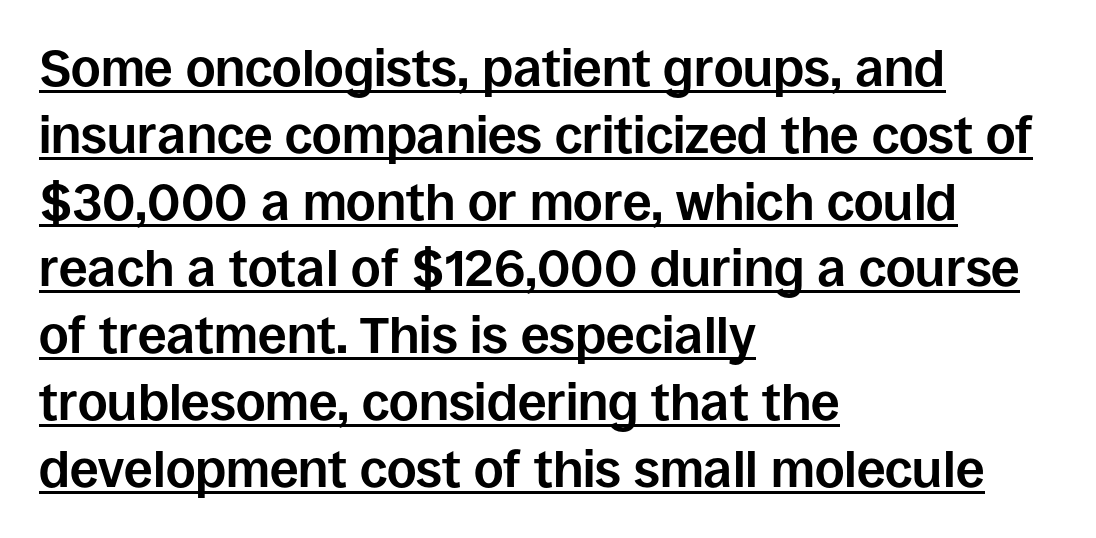
{"serif": "no", "italic": "no", "bold": "yes", "weight": "bold", "width": "normal", "stroke_contrast": "low", "x_height": "large", "monospaced": "no", "underline": "yes", "align": "left", "line_spacing": "normal", "line_spacing_ratio": 1.31, "letter_spacing": "normal", "letter_spacing_em": 0.0, "glyph_px": 51}
